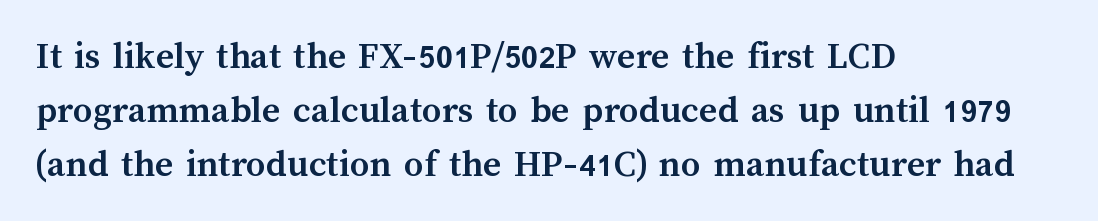
The image shows 39 px semibold type, upright; set left-aligned, normal line spacing (1.39x), normal letter spacing, not underlined; medium stroke contrast and a medium x-height.
